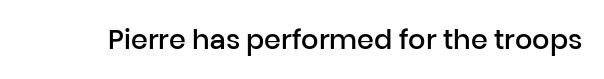
{"italic": "no", "bold": "semi", "underline": "no", "letter_spacing": "normal", "letter_spacing_em": 0.0, "glyph_px": 27}
